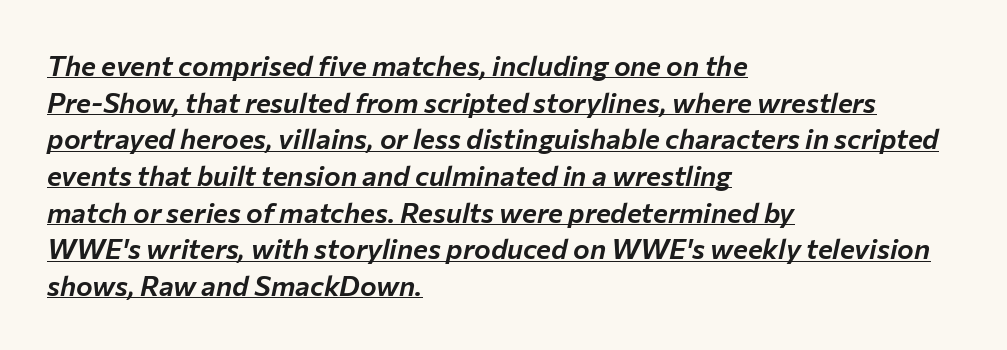
Q: Is the text italic (slanted)? A: Yes, it leans right by about 12 degrees.
Q: Is the text underlined? A: Yes.
Q: How is the paragraph aligned? A: Left-aligned.
Q: Is the spacing between letters normal or unusually wide? A: Normal.
Q: Is the spacing between lines tight, normal or loose? A: Normal.
Q: Width (condensed, normal, or wide)? A: Normal.
Q: Stroke contrast? A: Low.
Q: x-height? A: Medium.
Q: Monospaced? A: No.
